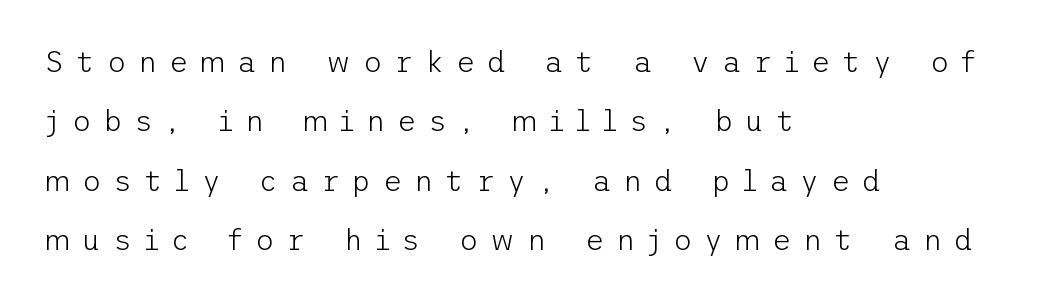
Q: Is the text bold? A: No.
Q: Is the text italic (slanted)? A: No, it is upright.
Q: Is the typeface a serif or a sans-serif typeface? A: Sans-serif.
Q: Is the text underlined? A: No.
Q: How is the paragraph aligned? A: Left-aligned.
Q: Is the spacing between letters normal or unusually wide? A: Unusually wide.
Q: Is the spacing between lines tight, normal or loose? A: Loose.
Q: Width (condensed, normal, or wide)? A: Normal.
Q: Stroke contrast? A: Low.
Q: x-height? A: Medium.
